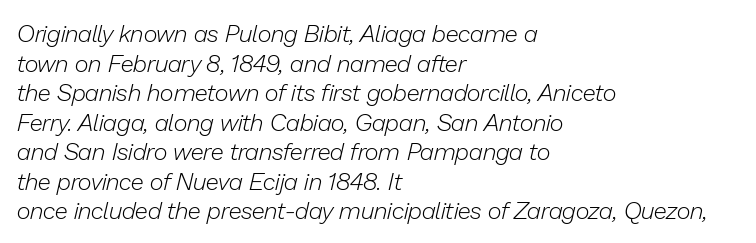
{"italic": "yes", "lean": "right", "slant_degrees": 13, "bold": "no", "underline": "no", "align": "left", "line_spacing_ratio": 1.23, "letter_spacing": "normal", "letter_spacing_em": 0.0, "glyph_px": 24}
